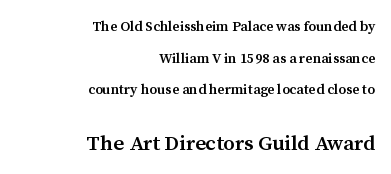
Q: Is the text bold? A: Semi-bold.
Q: Is the text italic (slanted)? A: No, it is upright.
Q: Is the text underlined? A: No.
Q: How is the paragraph aligned? A: Right-aligned.
Q: Is the spacing between letters normal or unusually wide? A: Normal.
Q: Is the spacing between lines tight, normal or loose? A: Loose.
Q: Which block of text is set in a larger size, the first (top) or the second (bottom)? A: The second (bottom) one.
